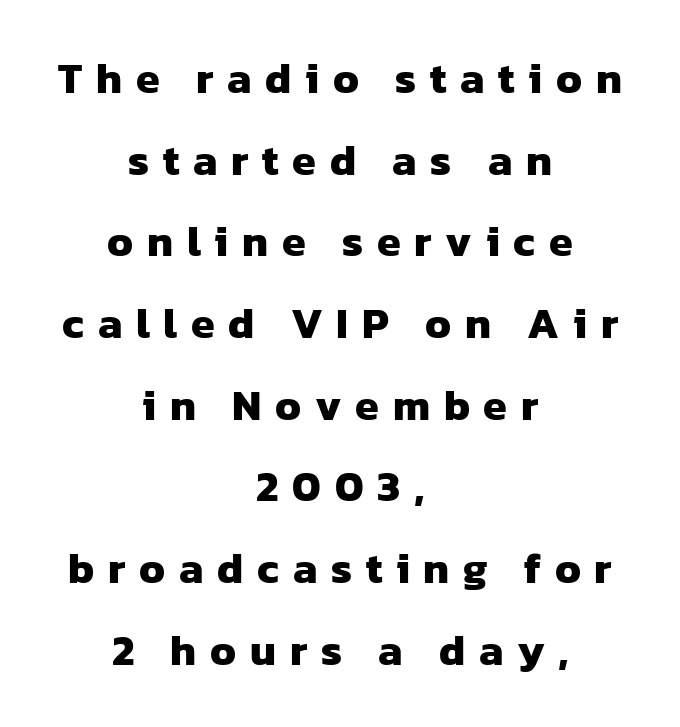
You could not count columns in this text — the font is proportionally spaced. Here the glyphs are tracked loosely, breaking word shapes into spaced letters. The area under the type is left untouched. Typographic density is high because the face is bold. The block of text is sparse from top to bottom, with ample space between rows. The letters carry no serifs — their stems end cleanly without finishing strokes.
